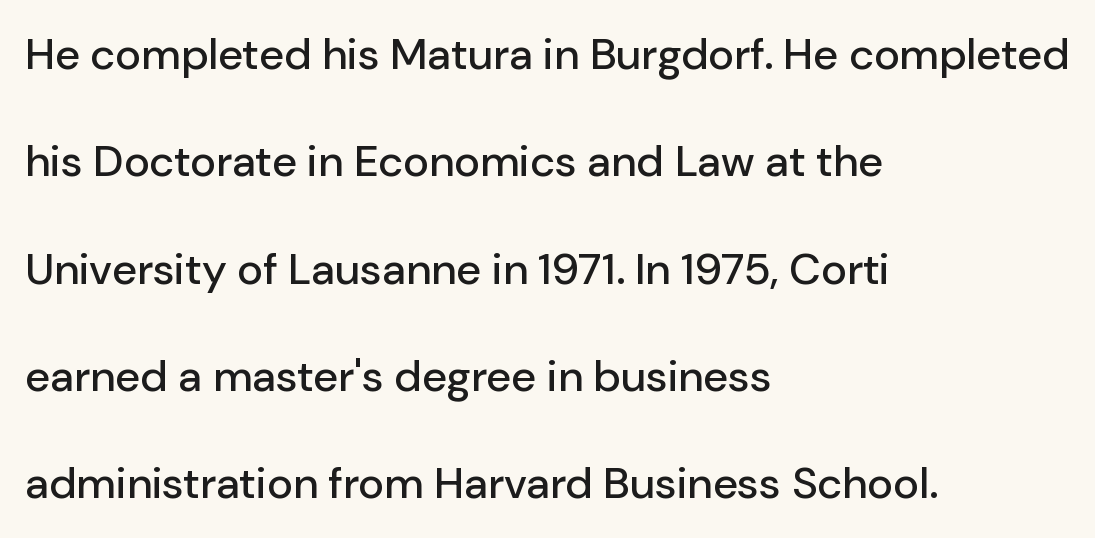
Q: Is the text italic (slanted)? A: No, it is upright.
Q: Is the typeface a serif or a sans-serif typeface? A: Sans-serif.
Q: Is the text underlined? A: No.
Q: How is the paragraph aligned? A: Left-aligned.
Q: Is the spacing between letters normal or unusually wide? A: Normal.
Q: Is the spacing between lines tight, normal or loose? A: Loose.
Q: Width (condensed, normal, or wide)? A: Normal.
Q: Stroke contrast? A: Low.
Q: x-height? A: Medium.
Q: Monospaced? A: No.
